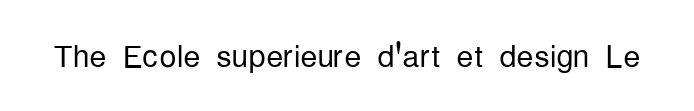
{"serif": "no", "italic": "no", "bold": "no", "weight": "light", "width": "condensed", "stroke_contrast": "low", "x_height": "medium", "monospaced": "no", "underline": "no", "letter_spacing": "normal", "letter_spacing_em": 0.0, "glyph_px": 43}
